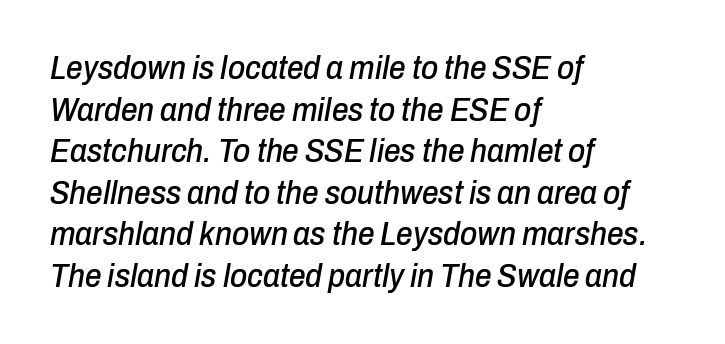
The image shows 33 px condensed type, italic (leaning right); set left-aligned, normal line spacing (1.26x), normal letter spacing, not underlined; low stroke contrast and a medium x-height.
